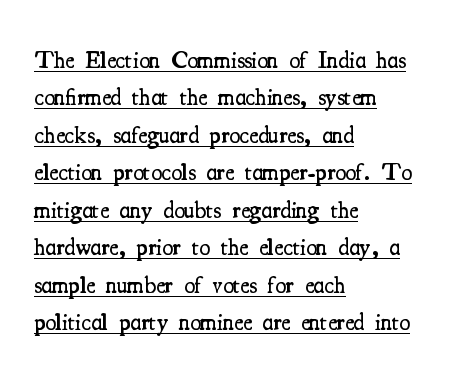
Q: Is the text bold? A: Semi-bold.
Q: Is the text italic (slanted)? A: No, it is upright.
Q: Is the text underlined? A: Yes.
Q: How is the paragraph aligned? A: Left-aligned.
Q: Is the spacing between letters normal or unusually wide? A: Normal.
Q: Is the spacing between lines tight, normal or loose? A: Normal.
